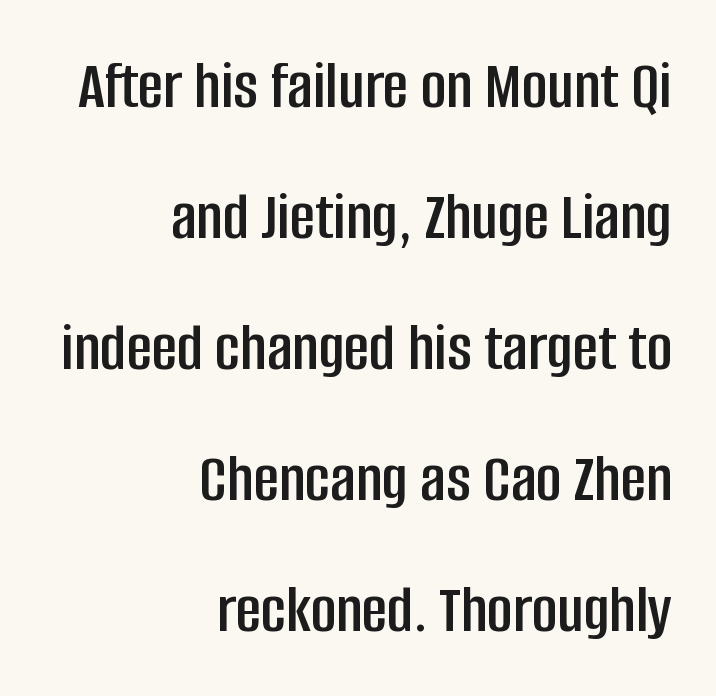
Q: Is the text italic (slanted)? A: No, it is upright.
Q: Is the typeface a serif or a sans-serif typeface? A: Sans-serif.
Q: Is the text underlined? A: No.
Q: How is the paragraph aligned? A: Right-aligned.
Q: Is the spacing between letters normal or unusually wide? A: Normal.
Q: Width (condensed, normal, or wide)? A: Condensed.
Q: Stroke contrast? A: Low.
Q: x-height? A: Large.
Q: Monospaced? A: No.
